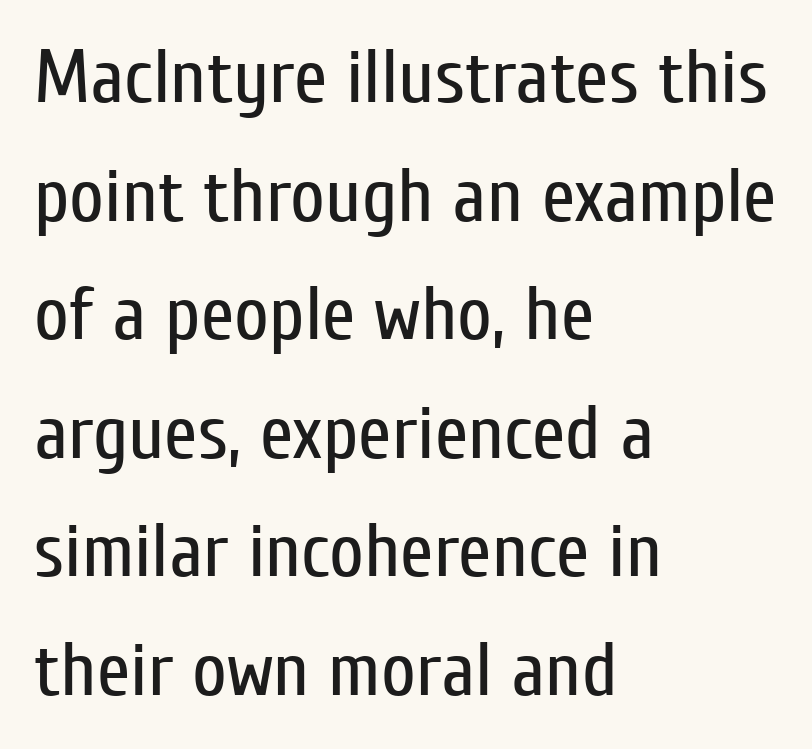
{"serif": "no", "italic": "no", "bold": "no", "weight": "regular", "width": "condensed", "stroke_contrast": "low", "x_height": "medium", "monospaced": "no", "underline": "no", "align": "left", "line_spacing": "normal", "line_spacing_ratio": 1.56, "letter_spacing": "normal", "letter_spacing_em": 0.0, "glyph_px": 76}
